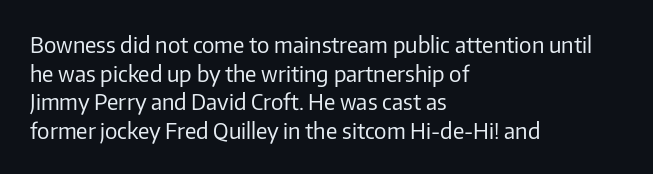
{"italic": "no", "bold": "no", "underline": "no", "align": "left", "line_spacing": "normal", "line_spacing_ratio": 1.3, "letter_spacing": "normal", "letter_spacing_em": 0.0, "glyph_px": 22}
